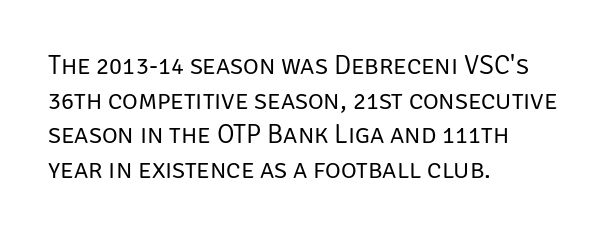
{"italic": "no", "bold": "no", "underline": "no", "align": "left", "line_spacing": "normal", "line_spacing_ratio": 1.28, "letter_spacing": "normal", "letter_spacing_em": 0.0, "glyph_px": 27}
